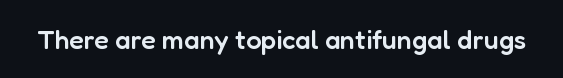
{"italic": "no", "bold": "semi", "underline": "no", "letter_spacing": "normal", "letter_spacing_em": 0.0, "glyph_px": 27}
